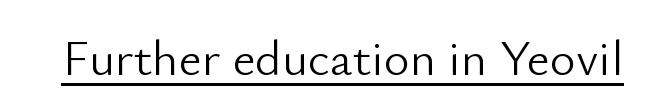
{"serif": "no", "italic": "no", "bold": "no", "weight": "light", "width": "normal", "stroke_contrast": "low", "x_height": "small", "monospaced": "no", "underline": "yes", "letter_spacing": "normal", "letter_spacing_em": 0.0, "glyph_px": 50}
